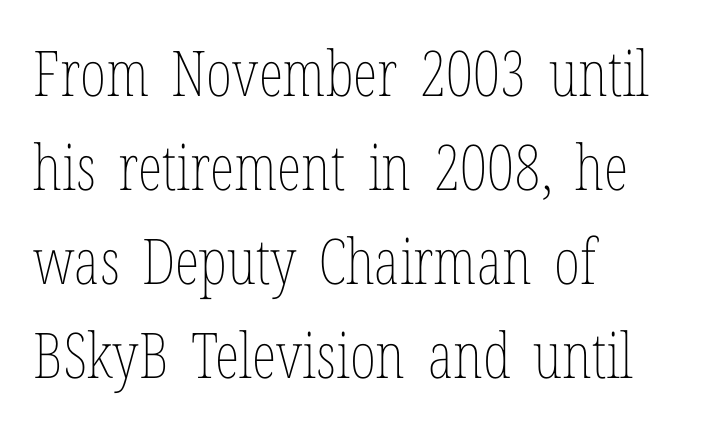
This sample uses plain, unmodified letter spacing. The axis of the letterforms is exactly vertical. Regular leading. Character widths vary here, with narrow letters taking less room than wide ones. Line starts are locked; line ends wander. The baseline area is clear.
